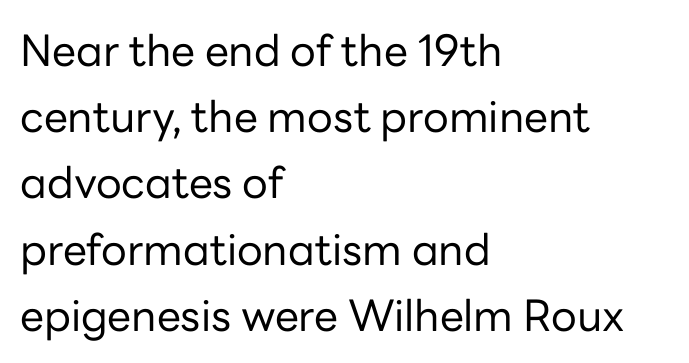
{"serif": "no", "italic": "no", "bold": "no", "weight": "regular", "width": "normal", "stroke_contrast": "low", "x_height": "medium", "monospaced": "no", "underline": "no", "align": "left", "line_spacing": "normal", "line_spacing_ratio": 1.54, "letter_spacing": "normal", "letter_spacing_em": 0.0, "glyph_px": 43}
